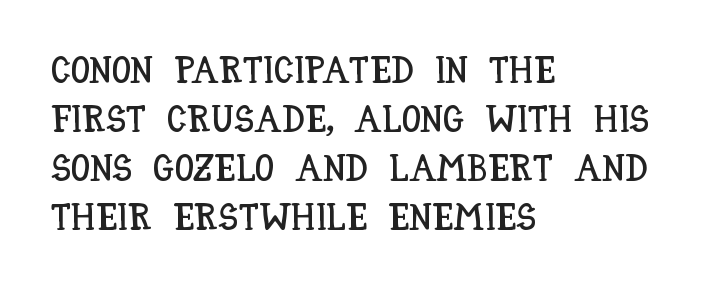
Q: Is the text italic (slanted)? A: No, it is upright.
Q: Is the text underlined? A: No.
Q: How is the paragraph aligned? A: Left-aligned.
Q: Is the spacing between letters normal or unusually wide? A: Normal.
Q: Is the spacing between lines tight, normal or loose? A: Normal.
Q: Width (condensed, normal, or wide)? A: Condensed.
Q: Stroke contrast? A: Low.
Q: x-height? A: Large.
Q: Monospaced? A: No.
